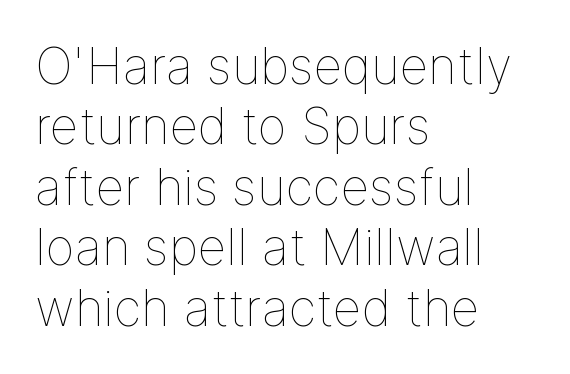
Q: Is the text bold? A: No.
Q: Is the text italic (slanted)? A: No, it is upright.
Q: Is the text underlined? A: No.
Q: How is the paragraph aligned? A: Left-aligned.
Q: Is the spacing between letters normal or unusually wide? A: Normal.
Q: Width (condensed, normal, or wide)? A: Normal.
Q: Stroke contrast? A: Low.
Q: x-height? A: Medium.
Q: Monospaced? A: No.
